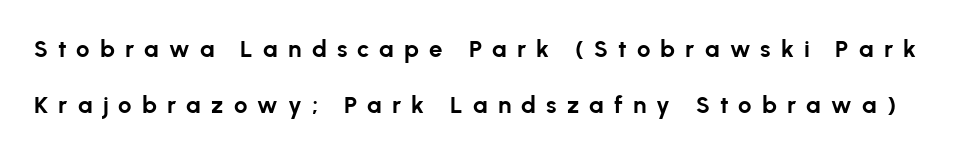
No italicization has been applied; the sample stays upright. Honestly, there is no underline to notice here at all. In terms of letterspacing, this is a distinctly airy, spread setting. A full-strength bold gives these letters their thick strokes. A great deal of white space separates one row of letters from the next.
